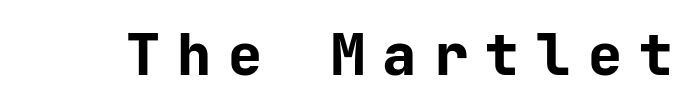
The image shows 57 px bold sans-serif type, upright, monospaced; set unusually wide letter spacing (+0.3 em), not underlined; low stroke contrast and a medium x-height.
